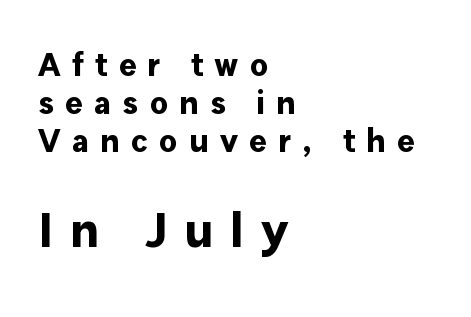
The image shows 49 px bold sans-serif type, upright; set left-aligned, tight line spacing (1.15x), unusually wide letter spacing (+0.34 em), not underlined; the second (bottom) block is 1.48x larger; low stroke contrast and a medium x-height.
